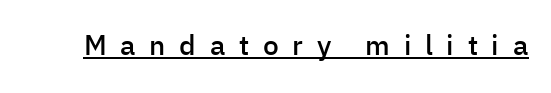
The face used here is proportionally spaced, like ordinary book or web type. Set as a demibold, roughly 600 on the weight scale. Grotesque or geometric, the face here clearly has no serifs. Every stem runs plumb, perpendicular to the baseline. Every word sits above its own underline.
